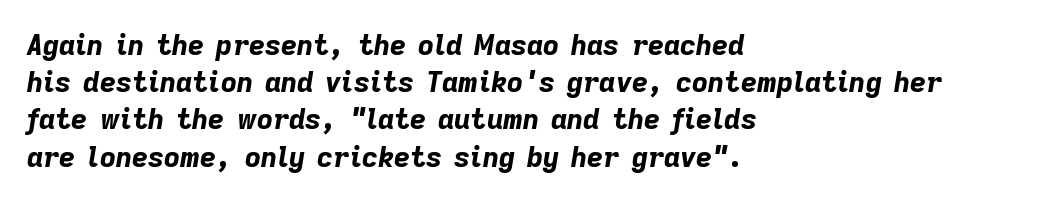
{"italic": "yes", "lean": "right", "slant_degrees": 9, "bold": "yes", "weight": "bold", "width": "normal", "stroke_contrast": "low", "x_height": "medium", "monospaced": "no", "underline": "no", "align": "left", "line_spacing": "normal", "line_spacing_ratio": 1.33, "letter_spacing": "normal", "letter_spacing_em": 0.0, "glyph_px": 28}
